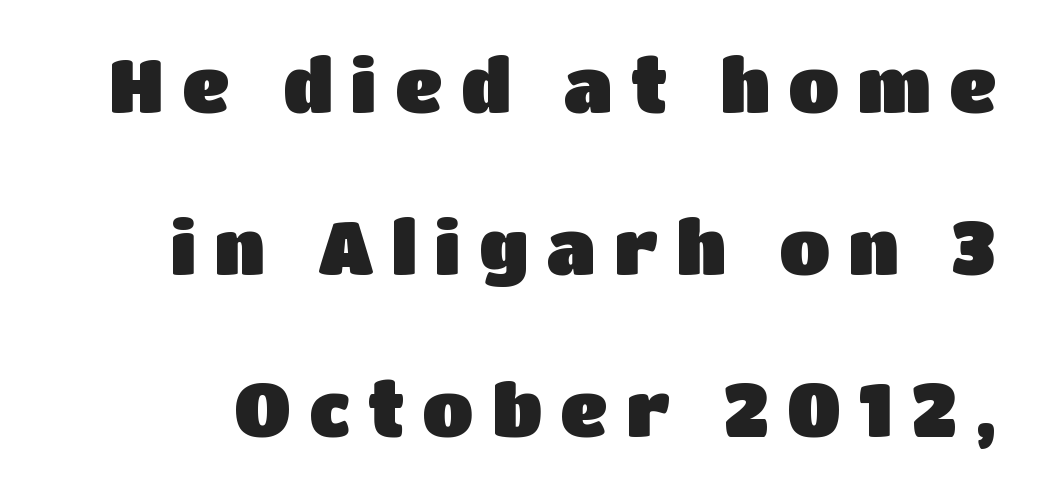
{"serif": "no", "italic": "no", "width": "normal", "stroke_contrast": "low", "x_height": "large", "monospaced": "no", "underline": "no", "line_spacing": "loose", "line_spacing_ratio": 2.16, "letter_spacing": "wide", "letter_spacing_em": 0.24, "glyph_px": 75}
